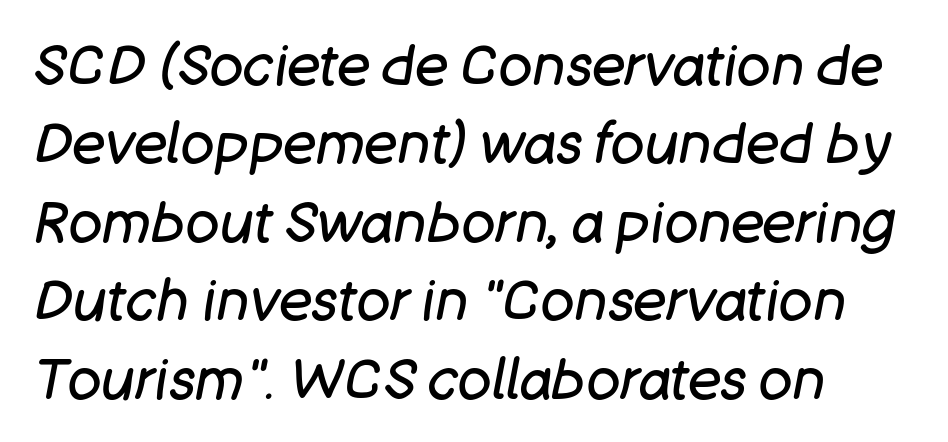
{"italic": "yes", "lean": "right", "slant_degrees": 11, "bold": "no", "weight": "regular", "width": "normal", "stroke_contrast": "low", "x_height": "large", "monospaced": "no", "underline": "no", "align": "left", "line_spacing": "normal", "line_spacing_ratio": 1.4, "letter_spacing": "normal", "letter_spacing_em": 0.0, "glyph_px": 56}
